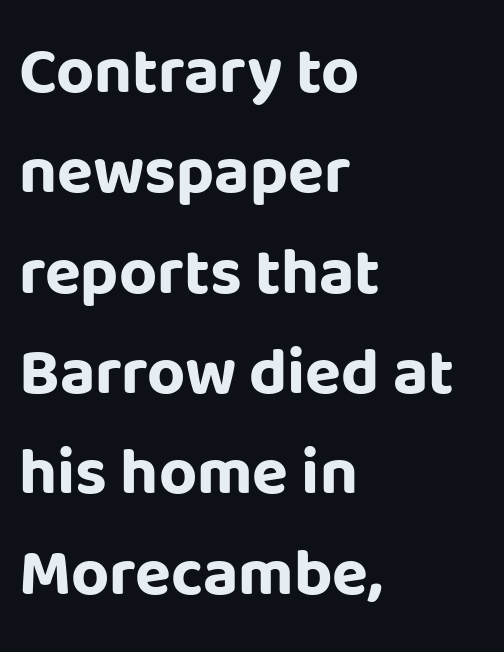
Q: Is the text bold? A: Yes.
Q: Is the text italic (slanted)? A: No, it is upright.
Q: Is the typeface a serif or a sans-serif typeface? A: Sans-serif.
Q: Is the text underlined? A: No.
Q: How is the paragraph aligned? A: Left-aligned.
Q: Is the spacing between letters normal or unusually wide? A: Normal.
Q: Is the spacing between lines tight, normal or loose? A: Normal.
Q: Width (condensed, normal, or wide)? A: Normal.
Q: Stroke contrast? A: Low.
Q: x-height? A: Large.
Q: Monospaced? A: No.
